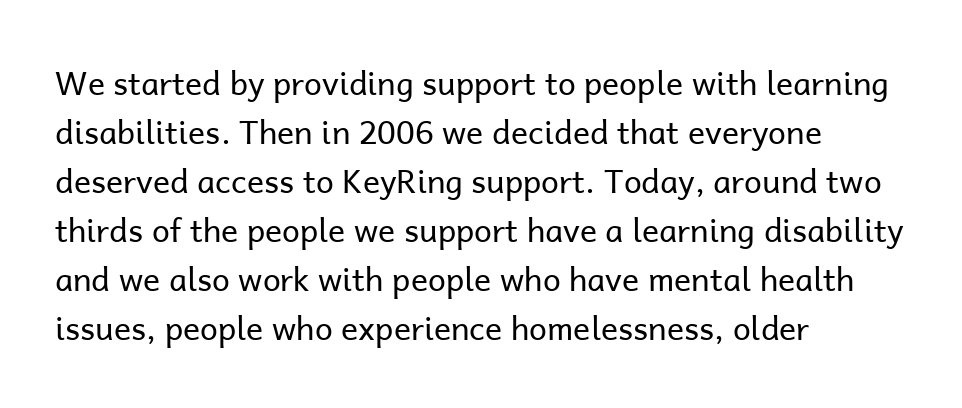
Q: Is the text bold? A: No.
Q: Is the text italic (slanted)? A: No, it is upright.
Q: Is the typeface a serif or a sans-serif typeface? A: Sans-serif.
Q: Is the text underlined? A: No.
Q: How is the paragraph aligned? A: Left-aligned.
Q: Is the spacing between letters normal or unusually wide? A: Normal.
Q: Is the spacing between lines tight, normal or loose? A: Normal.
Q: Width (condensed, normal, or wide)? A: Normal.
Q: Stroke contrast? A: Low.
Q: x-height? A: Medium.
Q: Monospaced? A: No.
